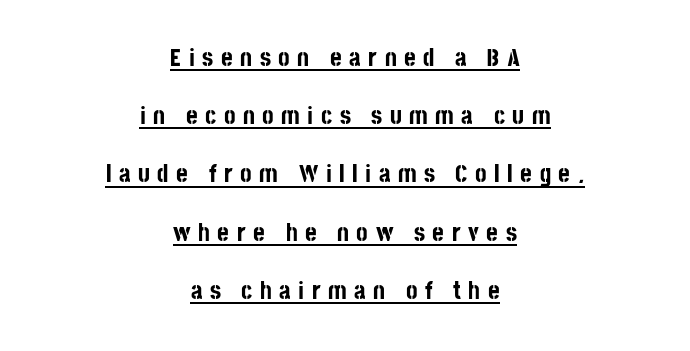
Q: Is the text bold? A: Yes.
Q: Is the text italic (slanted)? A: No, it is upright.
Q: Is the text underlined? A: Yes.
Q: How is the paragraph aligned? A: Centered.
Q: Is the spacing between letters normal or unusually wide? A: Unusually wide.
Q: Is the spacing between lines tight, normal or loose? A: Loose.
